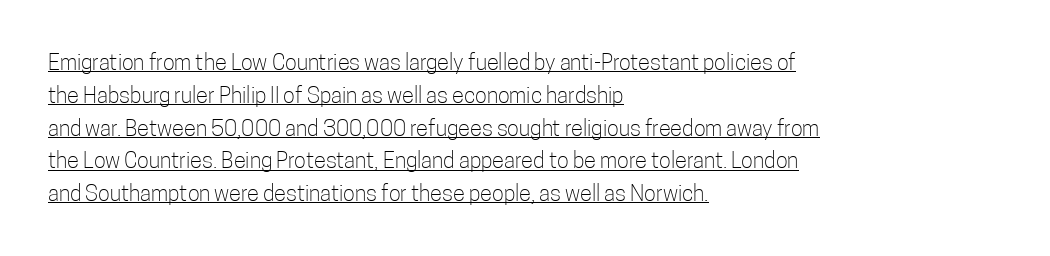
Q: Is the text bold? A: No.
Q: Is the text italic (slanted)? A: No, it is upright.
Q: Is the text underlined? A: Yes.
Q: How is the paragraph aligned? A: Left-aligned.
Q: Is the spacing between letters normal or unusually wide? A: Normal.
Q: Is the spacing between lines tight, normal or loose? A: Normal.
